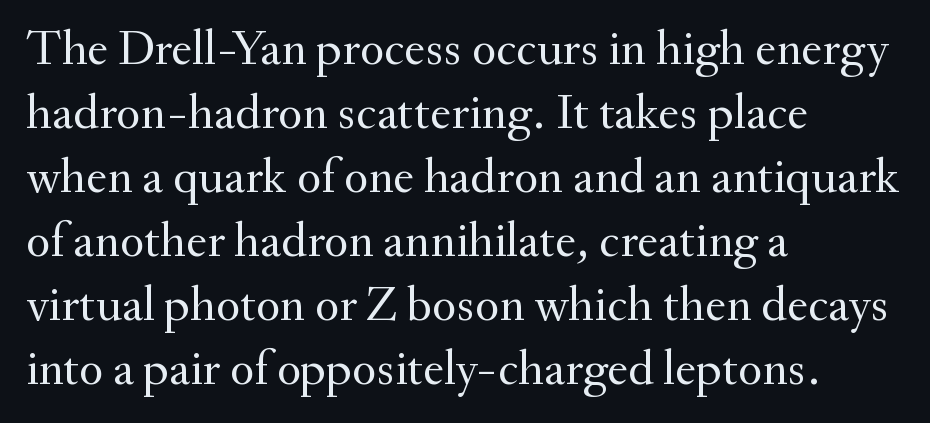
{"serif": "yes", "italic": "no", "bold": "no", "weight": "regular", "width": "normal", "stroke_contrast": "medium", "x_height": "small", "monospaced": "no", "underline": "no", "align": "left", "line_spacing": "normal", "line_spacing_ratio": 1.28, "letter_spacing": "normal", "letter_spacing_em": 0.0, "glyph_px": 50}
